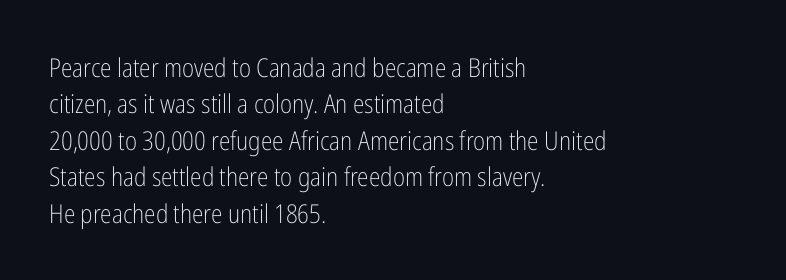
The image shows 26 px text type, upright; set left-aligned, normal line spacing (1.4x), normal letter spacing, not underlined.
